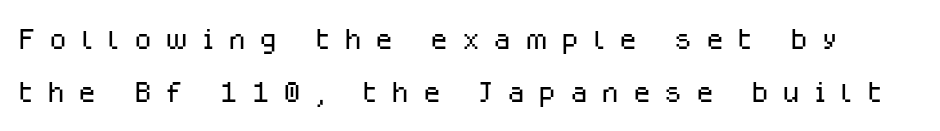
{"serif": "no", "italic": "no", "bold": "no", "weight": "light", "width": "normal", "stroke_contrast": "low", "x_height": "medium", "monospaced": "no", "underline": "no", "line_spacing": "normal", "line_spacing_ratio": 1.29, "letter_spacing": "wide", "letter_spacing_em": 0.33, "glyph_px": 41}
